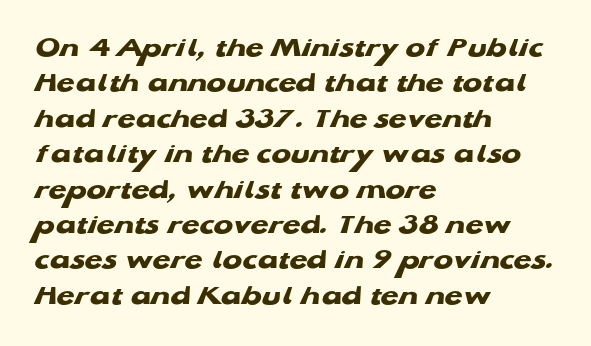
{"serif": "no", "bold": "yes", "weight": "heavy", "width": "wide", "stroke_contrast": "low", "x_height": "medium", "monospaced": "no", "underline": "no", "align": "left", "line_spacing_ratio": 1.22, "letter_spacing": "normal", "letter_spacing_em": 0.0, "glyph_px": 29}
